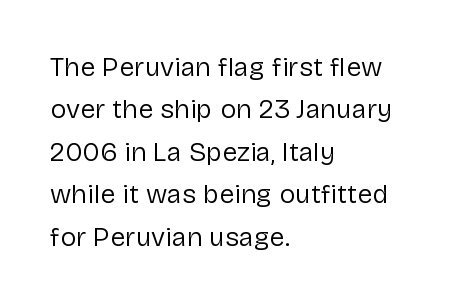
The image shows 27 px text type, upright; set left-aligned, normal line spacing (1.57x), normal letter spacing, not underlined.
